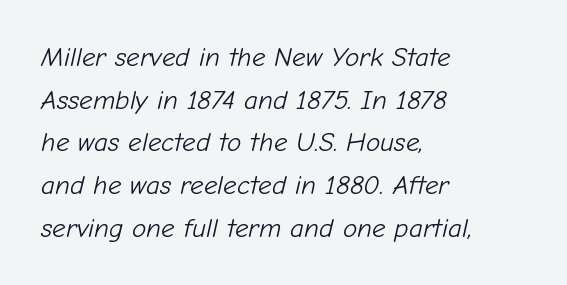
The image shows 27 px text type, italic (leaning right); set left-aligned, normal line spacing (1.58x), normal letter spacing, not underlined.
